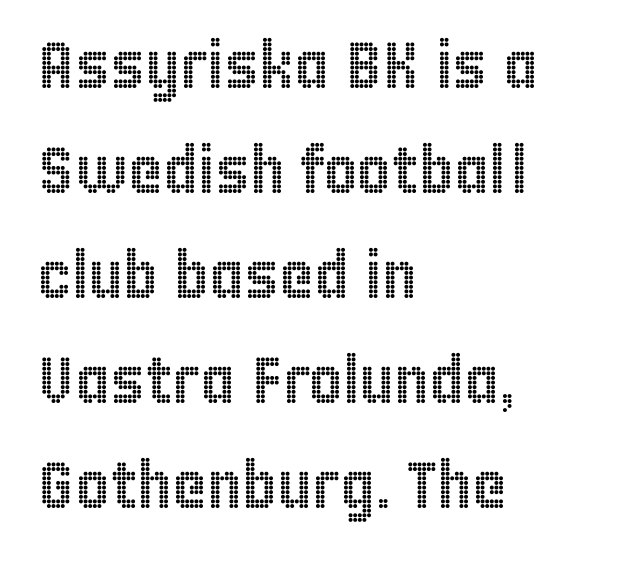
The image shows 66 px condensed type, upright; set left-aligned, normal line spacing (1.59x), normal letter spacing, not underlined; a large x-height.
